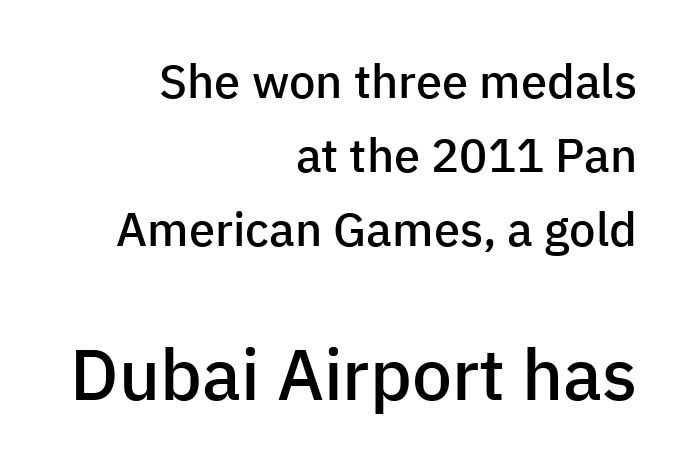
The lines are quadded right. The block of text has a typical density, with ordinary space between rows. A typesetter would call this proportional, since set widths differ per character. Here the second block reads like a headline and the first like body copy. Typesetter's note: demi weight, one step under bold. You can tell it's not italic because the verticals are truly vertical.
